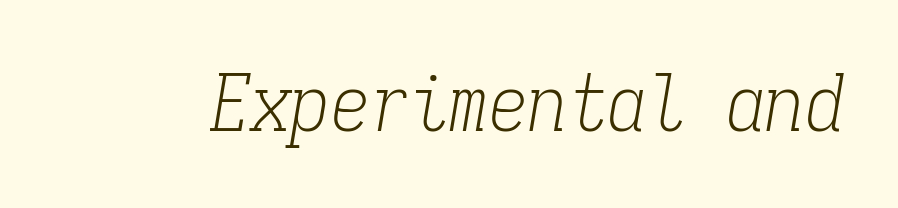
{"serif": "yes", "italic": "yes", "lean": "right", "slant_degrees": 9, "bold": "no", "weight": "light", "width": "condensed", "stroke_contrast": "low", "x_height": "medium", "monospaced": "yes", "underline": "no", "letter_spacing": "normal", "letter_spacing_em": 0.0, "glyph_px": 79}
